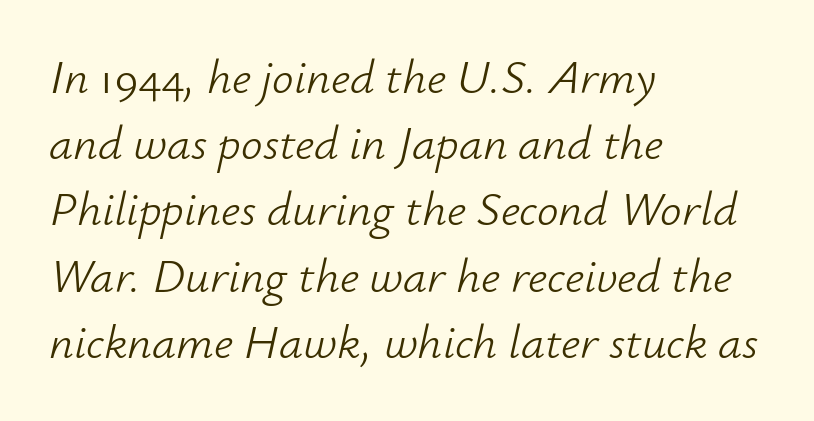
The image shows 48 px light type, italic (leaning right); set left-aligned, normal line spacing (1.38x), normal letter spacing, not underlined; low stroke contrast and a small x-height.
